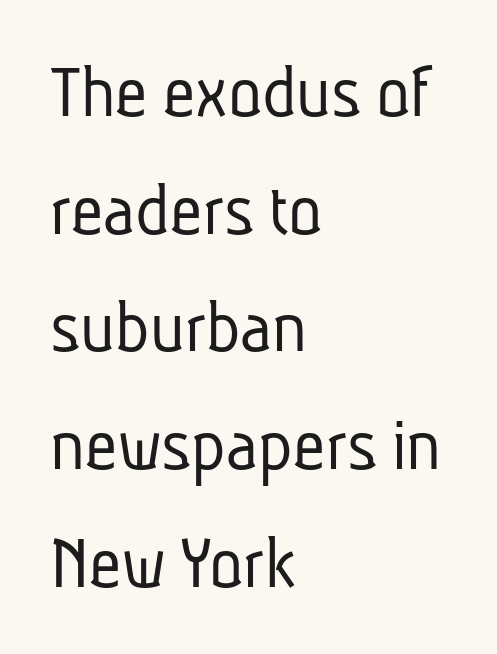
{"serif": "no", "bold": "no", "weight": "light", "width": "condensed", "stroke_contrast": "low", "x_height": "medium", "monospaced": "no", "underline": "no", "align": "left", "line_spacing": "normal", "line_spacing_ratio": 1.49, "letter_spacing": "normal", "letter_spacing_em": 0.0, "glyph_px": 79}
